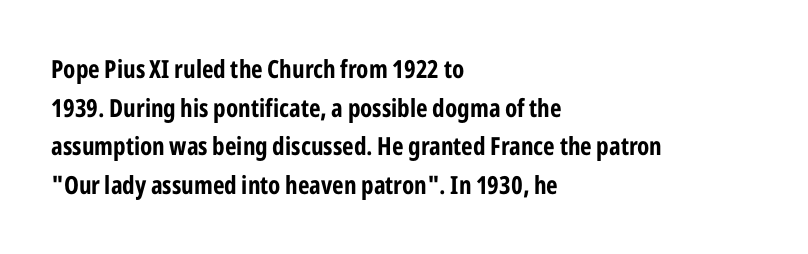
The image shows 25 px bold type, upright; set left-aligned, normal line spacing (1.55x), normal letter spacing, not underlined.
